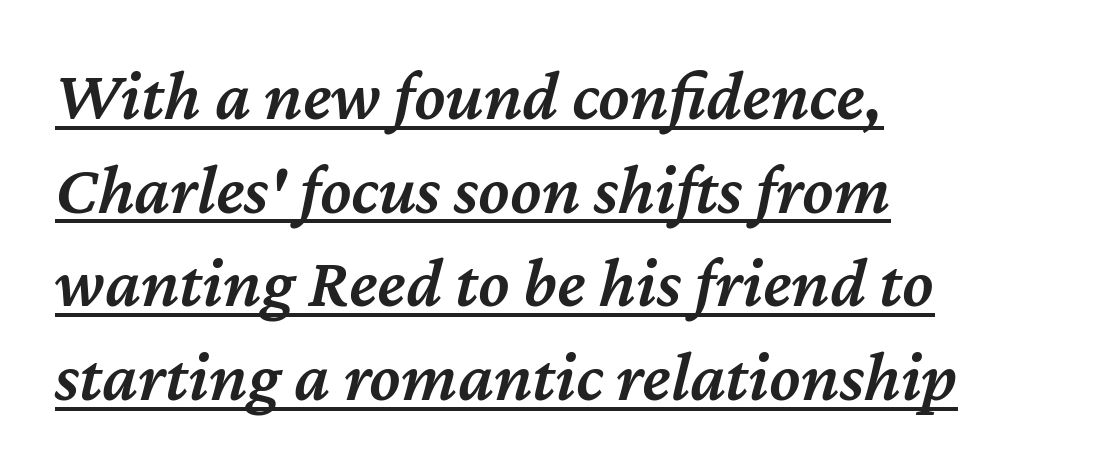
Q: Is the text bold? A: Semi-bold.
Q: Is the text italic (slanted)? A: Yes, it leans right by about 12 degrees.
Q: Is the text underlined? A: Yes.
Q: How is the paragraph aligned? A: Left-aligned.
Q: Is the spacing between letters normal or unusually wide? A: Normal.
Q: Is the spacing between lines tight, normal or loose? A: Normal.
Q: Width (condensed, normal, or wide)? A: Normal.
Q: Stroke contrast? A: Medium.
Q: x-height? A: Medium.
Q: Monospaced? A: No.
